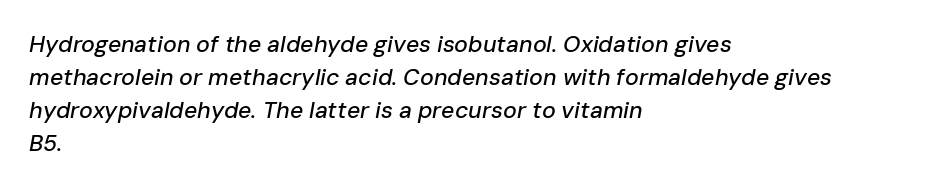
The image shows 23 px text type, italic (leaning right); set left-aligned, normal line spacing (1.43x), normal letter spacing, not underlined.
